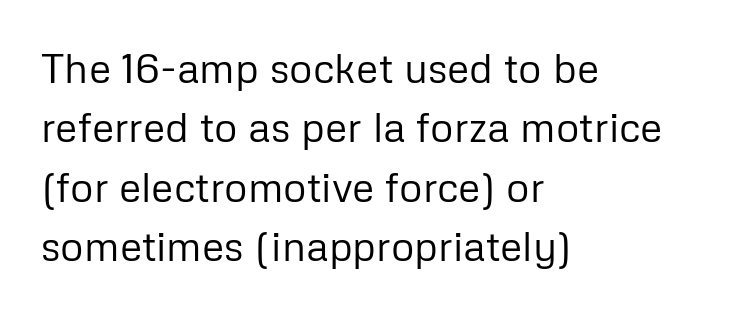
The image shows 41 px regular-weight sans-serif type, upright; set left-aligned, normal line spacing (1.45x), normal letter spacing, not underlined; low stroke contrast and a medium x-height.
